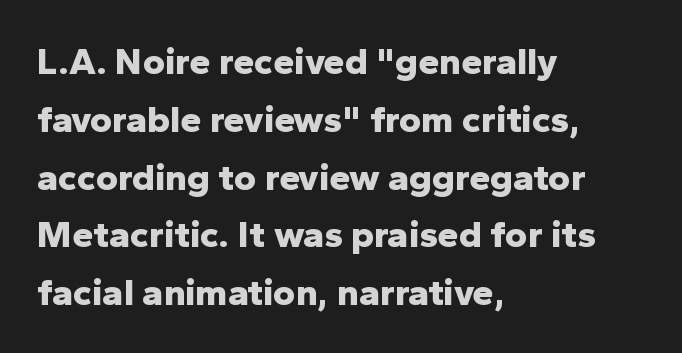
Alignment: flush left. Rule under the text: the space is simply empty. In terms of weight, the rendering is a true, heavy bold. Character widths vary here, with narrow letters taking less room than wide ones. Quick note: interline space is typical. Is there any slant? The stems are plumb.
